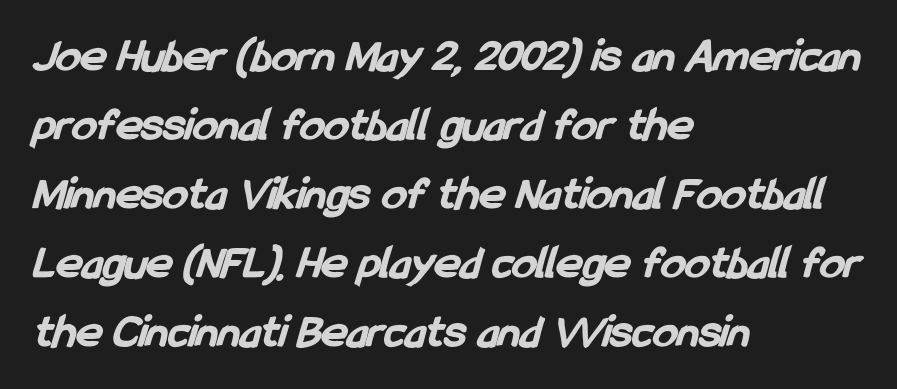
Q: Is the text bold? A: Yes.
Q: Is the typeface a serif or a sans-serif typeface? A: Sans-serif.
Q: Is the text underlined? A: No.
Q: How is the paragraph aligned? A: Left-aligned.
Q: Is the spacing between letters normal or unusually wide? A: Normal.
Q: Is the spacing between lines tight, normal or loose? A: Normal.
Q: Width (condensed, normal, or wide)? A: Condensed.
Q: Stroke contrast? A: Low.
Q: x-height? A: Medium.
Q: Monospaced? A: No.
